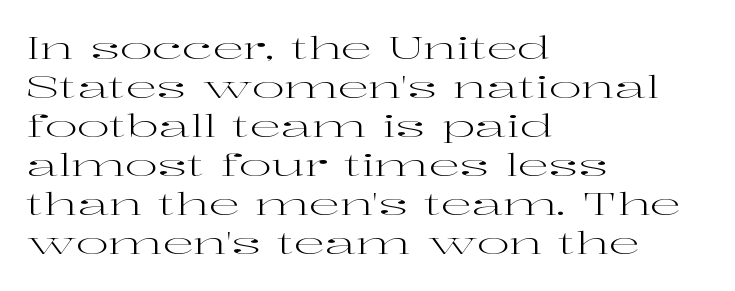
{"serif": "yes", "italic": "no", "bold": "no", "weight": "regular", "width": "wide", "stroke_contrast": "high", "x_height": "medium", "monospaced": "no", "underline": "no", "align": "left", "line_spacing": "normal", "line_spacing_ratio": 1.26, "letter_spacing": "normal", "letter_spacing_em": 0.0, "glyph_px": 31}
